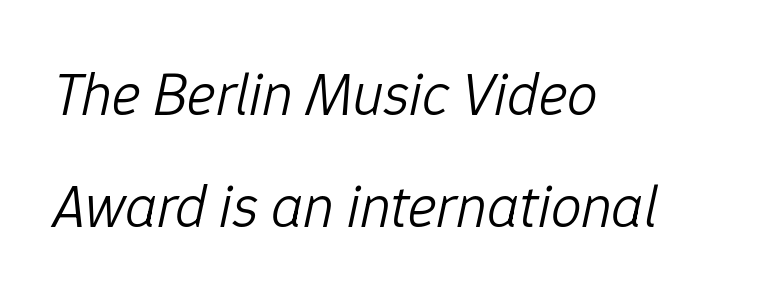
{"italic": "yes", "lean": "right", "slant_degrees": 12, "bold": "no", "weight": "light", "width": "normal", "stroke_contrast": "low", "x_height": "medium", "monospaced": "no", "underline": "no", "align": "left", "line_spacing_ratio": 1.83, "letter_spacing": "normal", "letter_spacing_em": 0.0, "glyph_px": 61}
